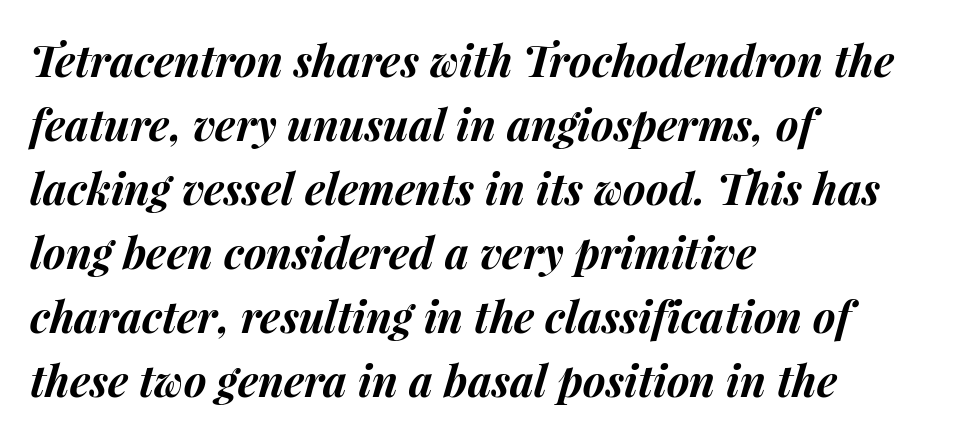
The image shows 43 px bold type, italic (leaning right); set left-aligned, normal line spacing (1.49x), normal letter spacing, not underlined; medium stroke contrast and a medium x-height.
